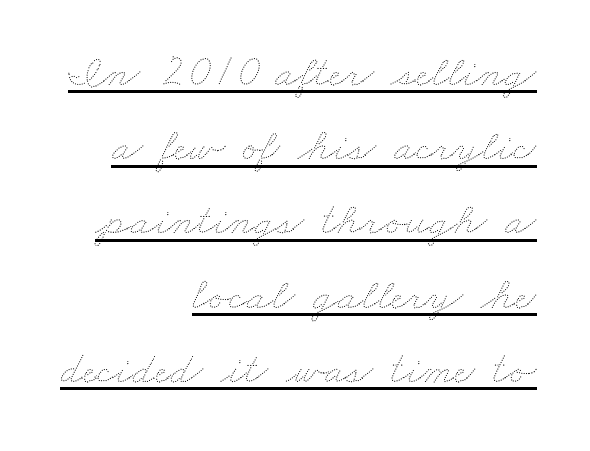
This sample uses plain, unmodified letter spacing. Leading: standard. Is there an underline? Yes — a line sits under the letters. The face looks like a standard text weight, possibly lighter. Character widths vary here, with narrow letters taking less room than wide ones.
